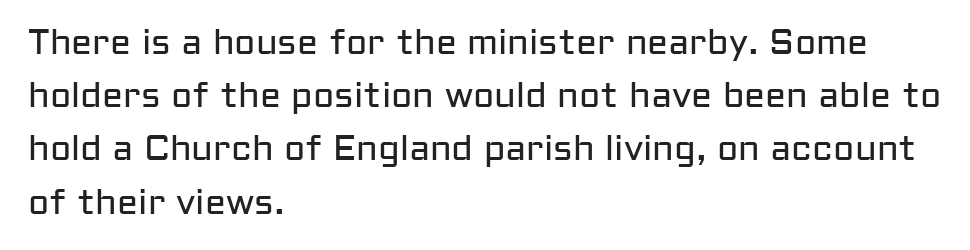
The image shows 35 px regular-weight sans-serif type, upright; set left-aligned, normal line spacing (1.52x), normal letter spacing, not underlined; low stroke contrast and a medium x-height.
